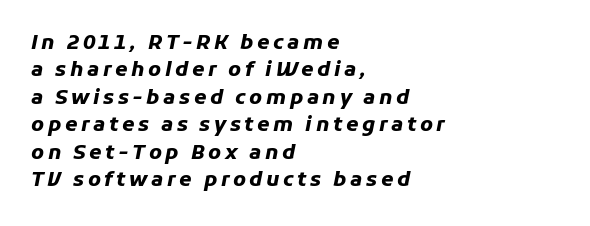
{"italic": "yes", "lean": "right", "slant_degrees": 11, "bold": "yes", "underline": "no", "align": "left", "line_spacing": "normal", "line_spacing_ratio": 1.37, "glyph_px": 20}
